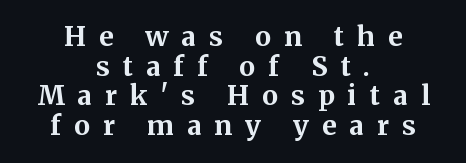
Beneath every word, the page is bare. Words appear elongated and porous because spacing is wide. Heft: maximum for text — a bold. Notice how the stems are strictly vertical — no italics here.
